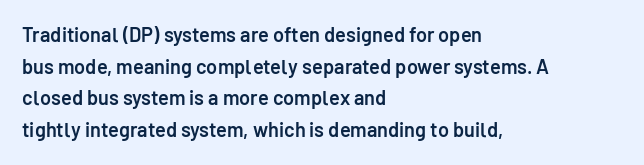
Q: Is the text bold? A: Semi-bold.
Q: Is the text italic (slanted)? A: No, it is upright.
Q: Is the text underlined? A: No.
Q: How is the paragraph aligned? A: Left-aligned.
Q: Is the spacing between letters normal or unusually wide? A: Normal.
Q: Is the spacing between lines tight, normal or loose? A: Normal.
